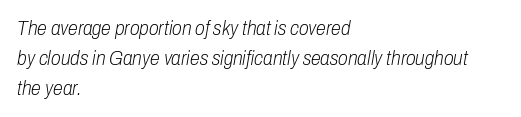
{"italic": "yes", "lean": "right", "slant_degrees": 10, "bold": "no", "underline": "no", "align": "left", "line_spacing": "normal", "line_spacing_ratio": 1.5, "letter_spacing": "normal", "letter_spacing_em": 0.0, "glyph_px": 20}
